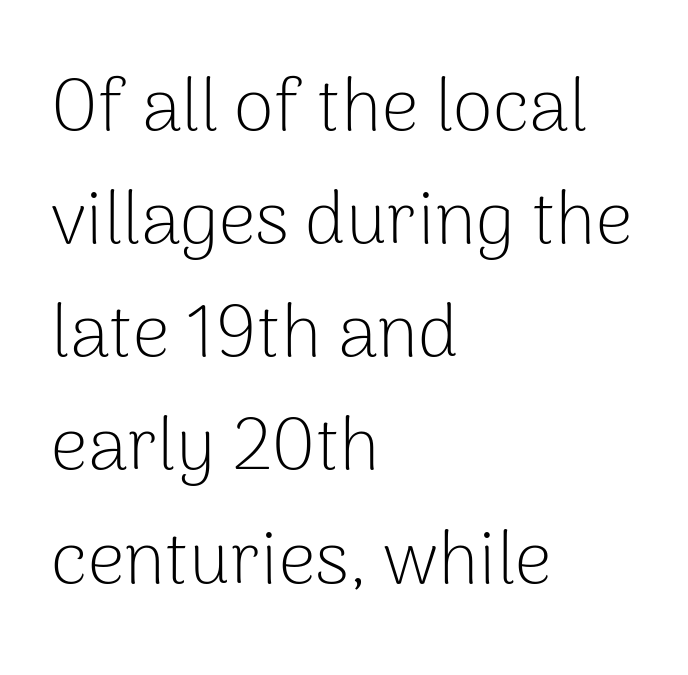
{"serif": "no", "italic": "no", "bold": "no", "weight": "light", "width": "normal", "stroke_contrast": "low", "x_height": "medium", "monospaced": "no", "underline": "no", "align": "left", "line_spacing": "normal", "line_spacing_ratio": 1.55, "letter_spacing": "normal", "letter_spacing_em": 0.0, "glyph_px": 73}
